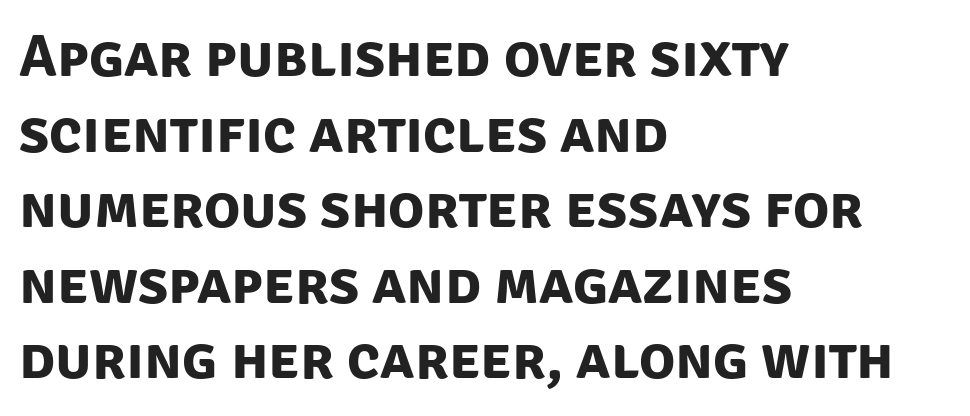
{"serif": "no", "bold": "yes", "weight": "bold", "width": "normal", "stroke_contrast": "low", "x_height": "large", "monospaced": "no", "underline": "no", "align": "left", "line_spacing": "normal", "line_spacing_ratio": 1.26, "letter_spacing": "normal", "letter_spacing_em": 0.0, "glyph_px": 60}
